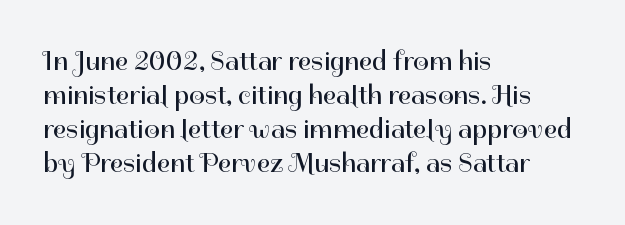
Which margin do the lines hug? The left one — the right edge is uneven. Nothing sits at the stroke ends, so this counts as sans-serif. The baseline area is clear. Italic? Not at all — the glyphs are vertical. The typeface has the unassuming heft of standard copy or less. Do the characters align in a grid? No, the font is proportional.
